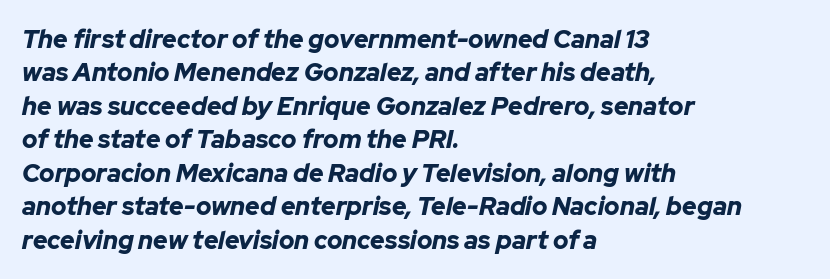
Q: Is the text bold? A: Yes.
Q: Is the text italic (slanted)? A: Yes, it leans right by about 12 degrees.
Q: Is the text underlined? A: No.
Q: How is the paragraph aligned? A: Left-aligned.
Q: Is the spacing between letters normal or unusually wide? A: Normal.
Q: Is the spacing between lines tight, normal or loose? A: Normal.
